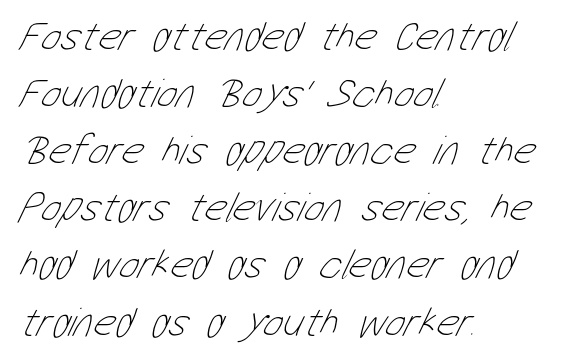
{"bold": "no", "weight": "thin", "width": "condensed", "stroke_contrast": "low", "x_height": "medium", "monospaced": "no", "underline": "no", "align": "left", "line_spacing": "normal", "line_spacing_ratio": 1.36, "letter_spacing": "normal", "letter_spacing_em": 0.0, "glyph_px": 42}
